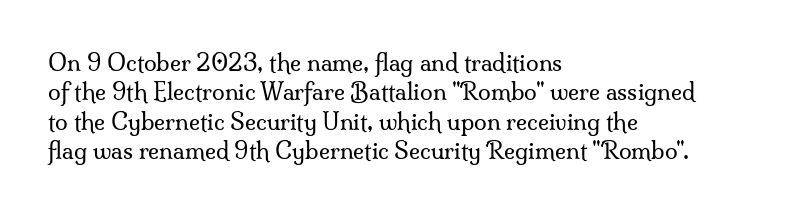
{"italic": "no", "bold": "no", "underline": "no", "align": "left", "line_spacing": "normal", "line_spacing_ratio": 1.28, "letter_spacing": "normal", "letter_spacing_em": 0.0, "glyph_px": 23}
